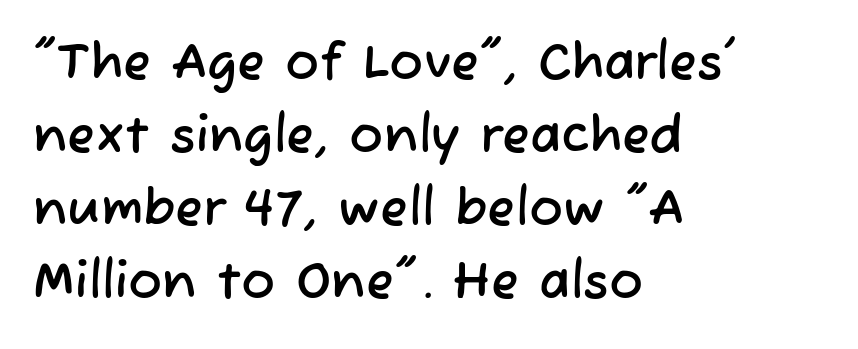
Nobody touched the tracking dial on this one. The gap between lines stays unmarked. Every row of glyphs begins at an identical x-position on the left. Regular leading.
